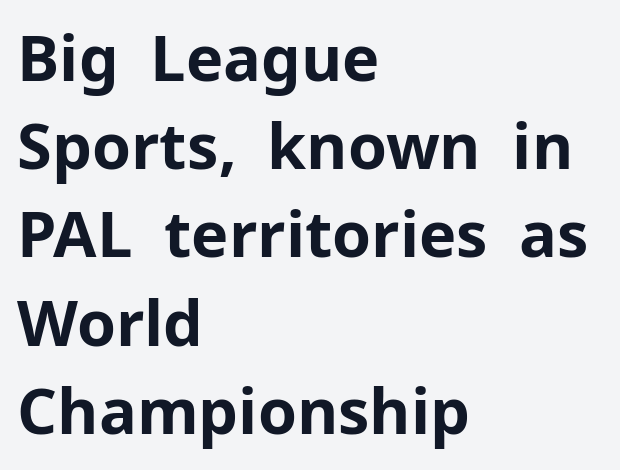
{"serif": "no", "italic": "no", "bold": "yes", "weight": "bold", "width": "normal", "stroke_contrast": "low", "x_height": "medium", "monospaced": "no", "underline": "no", "align": "left", "line_spacing": "normal", "line_spacing_ratio": 1.4, "letter_spacing": "normal", "letter_spacing_em": 0.0, "glyph_px": 63}
